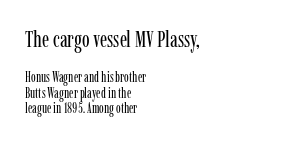
Q: Is the text bold? A: No.
Q: Is the text italic (slanted)? A: No, it is upright.
Q: Is the text underlined? A: No.
Q: How is the paragraph aligned? A: Left-aligned.
Q: Is the spacing between letters normal or unusually wide? A: Normal.
Q: Is the spacing between lines tight, normal or loose? A: Tight.
Q: Which block of text is set in a larger size, the first (top) or the second (bottom)? A: The first (top) one.
